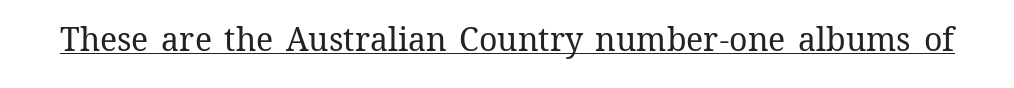
Q: Is the text bold? A: No.
Q: Is the text italic (slanted)? A: No, it is upright.
Q: Is the text underlined? A: Yes.
Q: Is the spacing between letters normal or unusually wide? A: Normal.
Q: Width (condensed, normal, or wide)? A: Normal.
Q: Stroke contrast? A: Medium.
Q: x-height? A: Medium.
Q: Monospaced? A: No.
